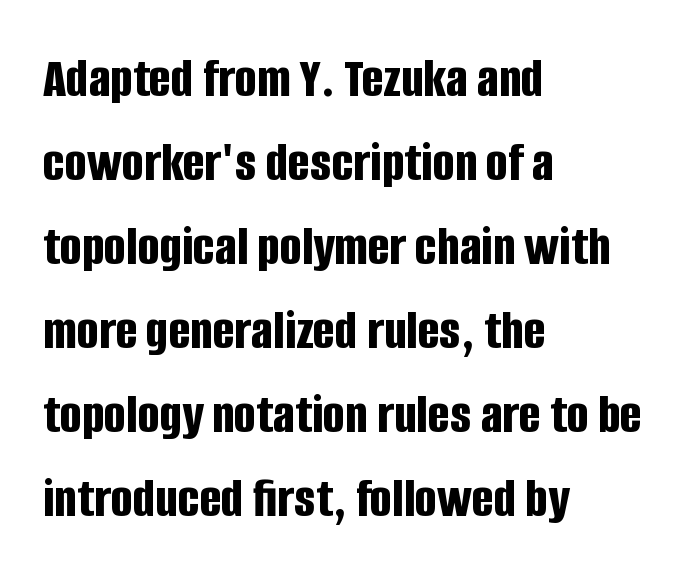
The image shows 58 px bold, condensed sans-serif type, upright; set left-aligned, normal line spacing (1.45x), normal letter spacing, not underlined; low stroke contrast and a large x-height.
